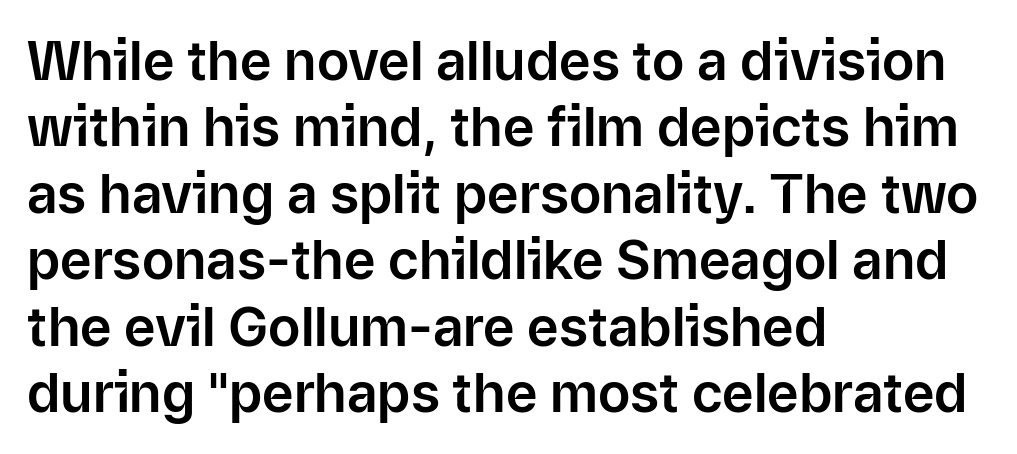
{"serif": "no", "italic": "no", "width": "normal", "stroke_contrast": "low", "x_height": "medium", "monospaced": "no", "underline": "no", "align": "left", "line_spacing_ratio": 1.23, "letter_spacing": "normal", "letter_spacing_em": 0.0, "glyph_px": 54}
